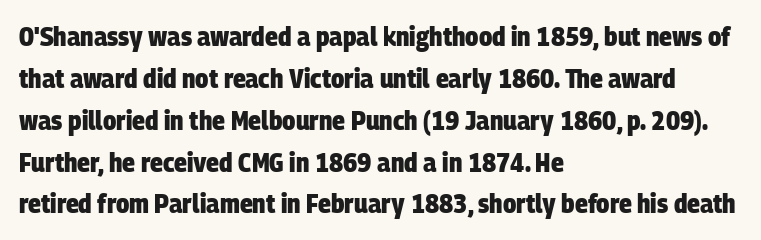
The image shows 27 px bold type; set left-aligned, normal line spacing (1.55x), normal letter spacing, not underlined.
